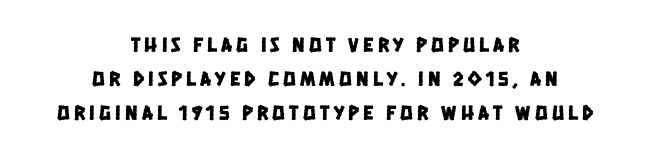
{"underline": "no", "align": "center", "line_spacing": "normal", "line_spacing_ratio": 1.63, "letter_spacing": "wide", "letter_spacing_em": 0.2, "glyph_px": 21}
